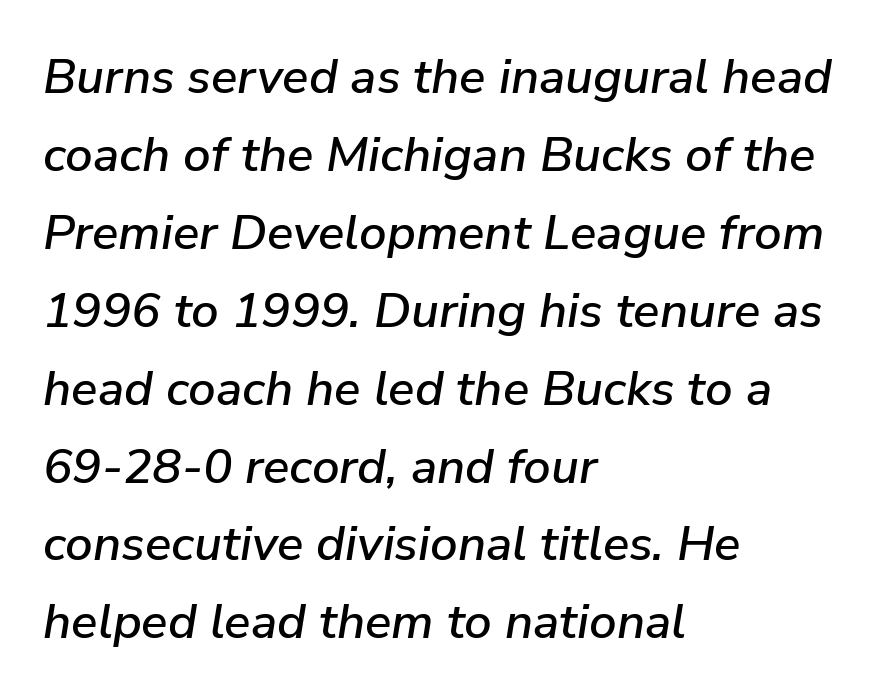
The image shows 49 px text type, italic (leaning right); set left-aligned, normal line spacing (1.59x), normal letter spacing, not underlined; low stroke contrast and a medium x-height.
